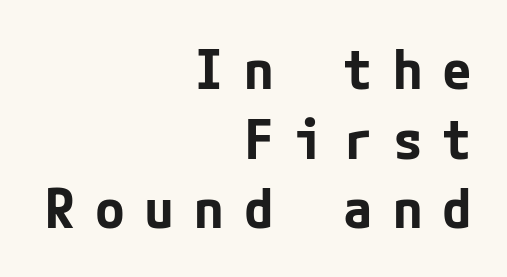
Q: Is the text bold? A: Yes.
Q: Is the text italic (slanted)? A: No, it is upright.
Q: Is the typeface a serif or a sans-serif typeface? A: Sans-serif.
Q: Is the text underlined? A: No.
Q: How is the paragraph aligned? A: Right-aligned.
Q: Is the spacing between letters normal or unusually wide? A: Unusually wide.
Q: Is the spacing between lines tight, normal or loose? A: Normal.
Q: Width (condensed, normal, or wide)? A: Normal.
Q: Stroke contrast? A: Low.
Q: x-height? A: Medium.
